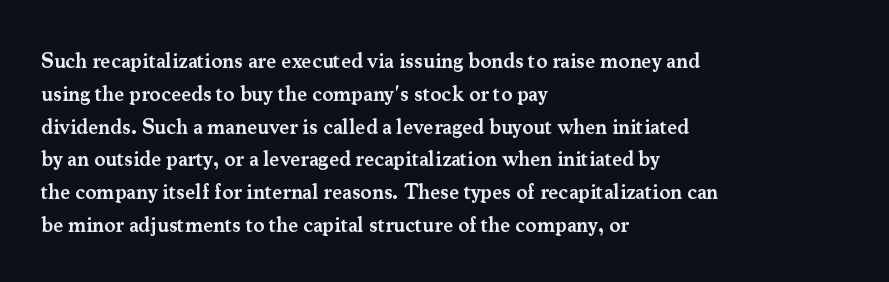
Q: Is the text bold? A: Semi-bold.
Q: Is the text italic (slanted)? A: No, it is upright.
Q: Is the text underlined? A: No.
Q: How is the paragraph aligned? A: Left-aligned.
Q: Is the spacing between letters normal or unusually wide? A: Normal.
Q: Is the spacing between lines tight, normal or loose? A: Normal.
